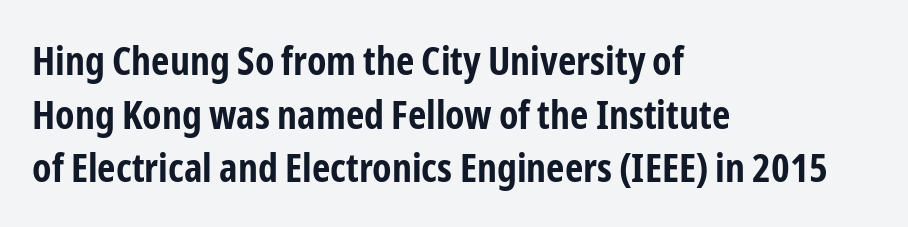
{"serif": "no", "italic": "no", "bold": "yes", "weight": "bold", "width": "condensed", "stroke_contrast": "low", "x_height": "medium", "monospaced": "no", "underline": "no", "align": "left", "line_spacing": "normal", "line_spacing_ratio": 1.34, "letter_spacing": "normal", "letter_spacing_em": 0.0, "glyph_px": 40}
